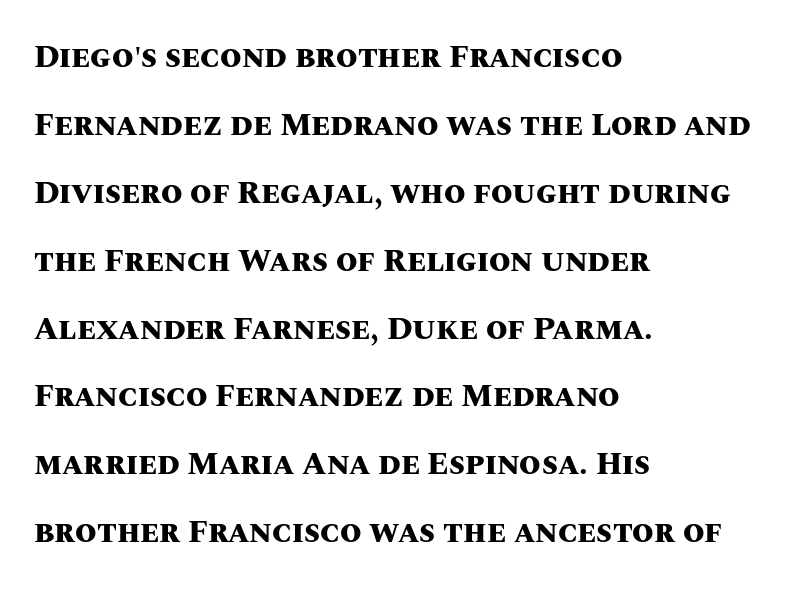
{"italic": "no", "bold": "yes", "weight": "heavy", "width": "normal", "stroke_contrast": "medium", "x_height": "large", "monospaced": "no", "underline": "no", "align": "left", "line_spacing": "loose", "line_spacing_ratio": 2.19, "letter_spacing": "normal", "letter_spacing_em": 0.0, "glyph_px": 31}
